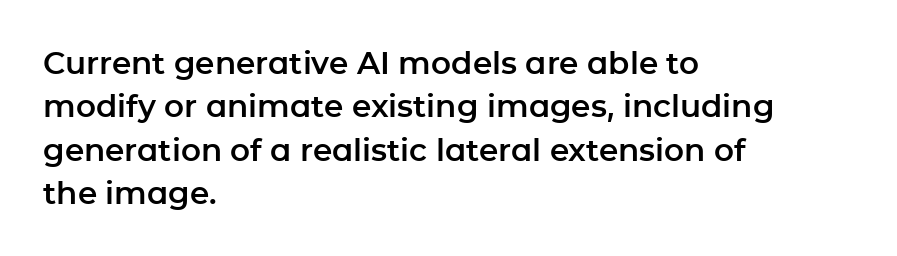
{"serif": "no", "italic": "no", "width": "normal", "stroke_contrast": "low", "x_height": "medium", "monospaced": "no", "underline": "no", "align": "left", "line_spacing": "normal", "line_spacing_ratio": 1.4, "letter_spacing": "normal", "letter_spacing_em": 0.0, "glyph_px": 31}
